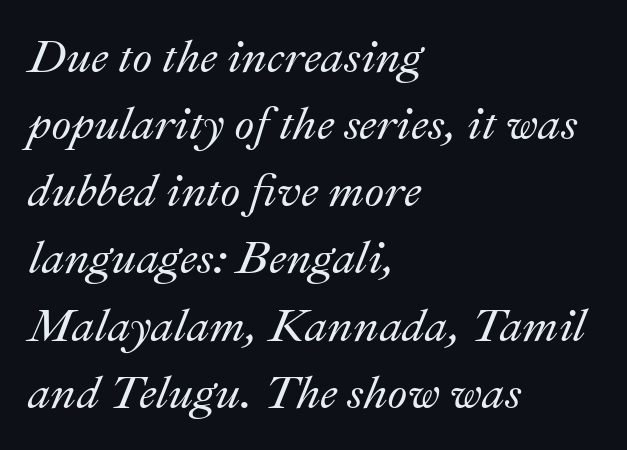
{"italic": "yes", "lean": "right", "slant_degrees": 22, "width": "normal", "stroke_contrast": "medium", "x_height": "small", "monospaced": "no", "underline": "no", "align": "left", "line_spacing": "normal", "line_spacing_ratio": 1.46, "letter_spacing": "normal", "letter_spacing_em": 0.0, "glyph_px": 46}
